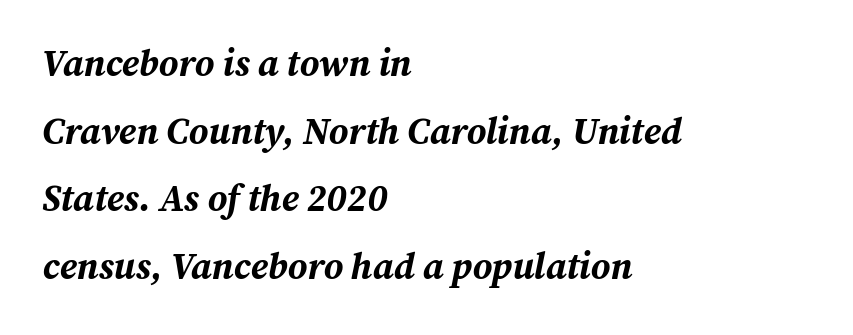
{"italic": "yes", "lean": "right", "slant_degrees": 12, "bold": "yes", "weight": "bold", "width": "normal", "stroke_contrast": "medium", "x_height": "medium", "monospaced": "no", "underline": "no", "align": "left", "line_spacing_ratio": 1.83, "letter_spacing": "normal", "letter_spacing_em": 0.0, "glyph_px": 37}
